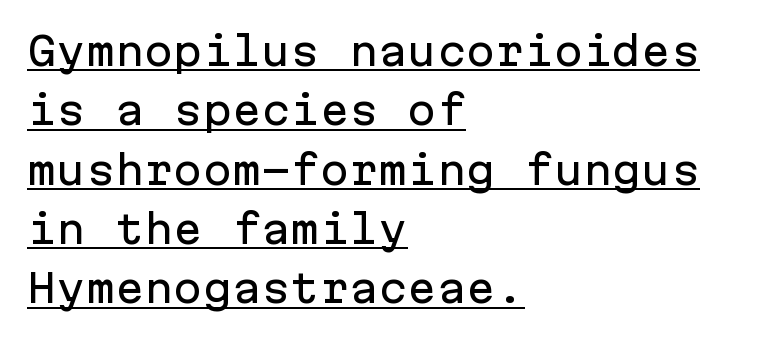
The image shows 39 px sans-serif type, upright, monospaced; set left-aligned, normal line spacing (1.52x), normal letter spacing, underlined; low stroke contrast and a medium x-height.
